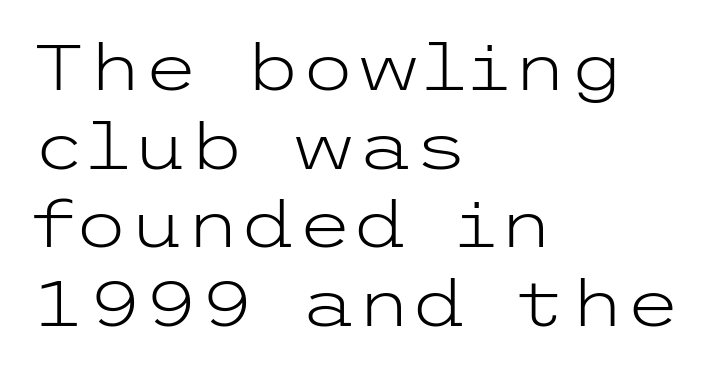
The typeface chosen for these lines omits serifs. The typeface has the unassuming heft of standard copy or less. These lines were composed using upright roman letters. Check under the words: just untouched page.
